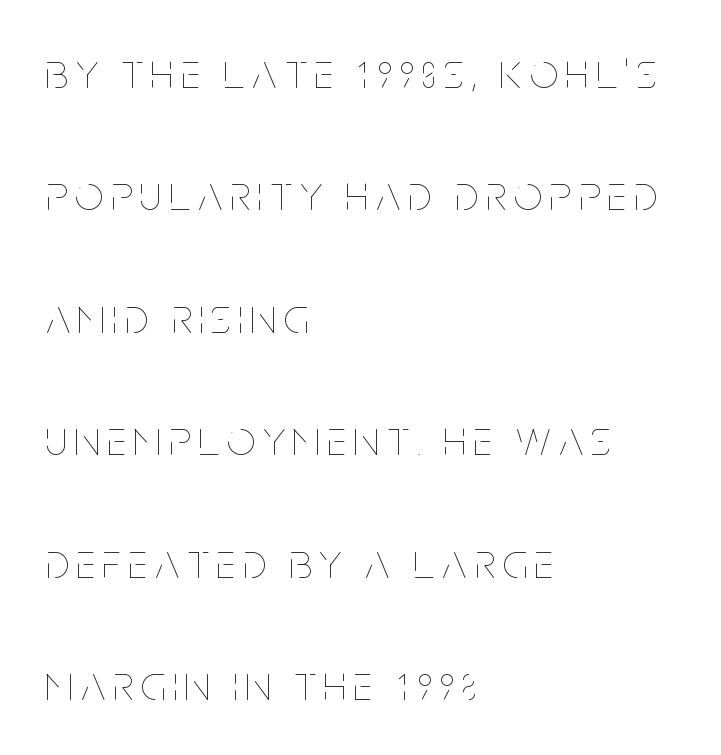
Q: Is the text bold? A: No.
Q: Is the text italic (slanted)? A: No, it is upright.
Q: Is the text underlined? A: No.
Q: How is the paragraph aligned? A: Left-aligned.
Q: Is the spacing between lines tight, normal or loose? A: Loose.
Q: Width (condensed, normal, or wide)? A: Condensed.
Q: Stroke contrast? A: Low.
Q: x-height? A: Large.
Q: Monospaced? A: No.
